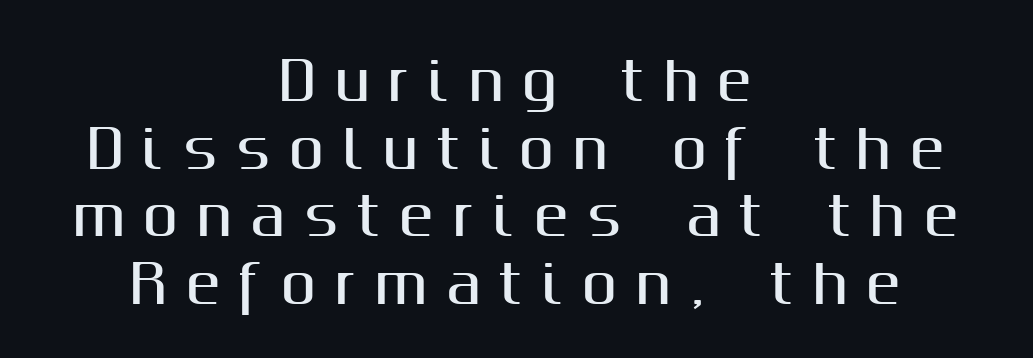
Q: Is the text italic (slanted)? A: No, it is upright.
Q: Is the typeface a serif or a sans-serif typeface? A: Sans-serif.
Q: Is the text underlined? A: No.
Q: How is the paragraph aligned? A: Centered.
Q: Is the spacing between letters normal or unusually wide? A: Unusually wide.
Q: Is the spacing between lines tight, normal or loose? A: Normal.
Q: Width (condensed, normal, or wide)? A: Normal.
Q: Stroke contrast? A: Medium.
Q: x-height? A: Medium.
Q: Monospaced? A: No.
